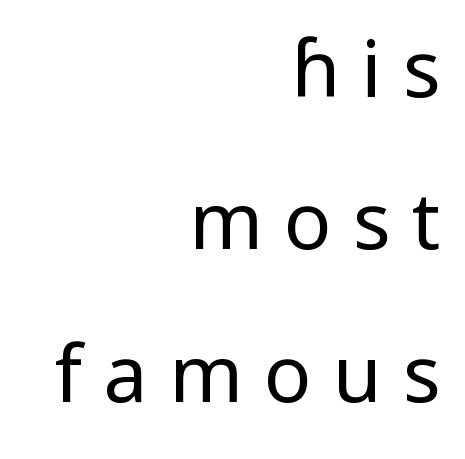
Display-style spreading of the glyphs; the letterfit is very open. Is this a sans? Yes — the strokes have no serifs. The passage is arranged like a letterhead date or caption credit — flush right. The line-height multiplier appears high, well above default. Is the stroke heavy? The answer is a plain regular-or-lighter. The letters stand upright; this is a roman face.
